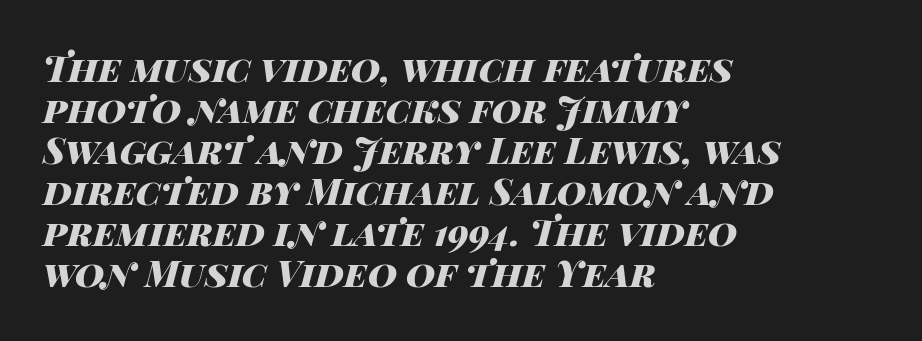
{"italic": "yes", "lean": "right", "slant_degrees": 14, "bold": "yes", "weight": "heavy", "width": "wide", "stroke_contrast": "high", "x_height": "large", "monospaced": "no", "underline": "no", "align": "left", "line_spacing": "tight", "line_spacing_ratio": 1.14, "letter_spacing": "normal", "letter_spacing_em": 0.0, "glyph_px": 36}
